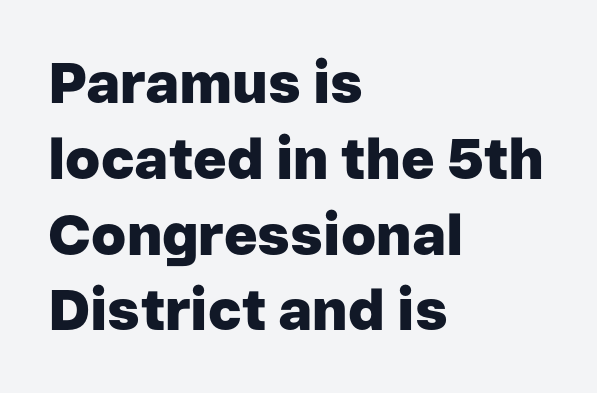
Q: Is the text bold? A: Yes.
Q: Is the text italic (slanted)? A: No, it is upright.
Q: Is the typeface a serif or a sans-serif typeface? A: Sans-serif.
Q: Is the text underlined? A: No.
Q: How is the paragraph aligned? A: Left-aligned.
Q: Is the spacing between letters normal or unusually wide? A: Normal.
Q: Is the spacing between lines tight, normal or loose? A: Normal.
Q: Width (condensed, normal, or wide)? A: Normal.
Q: Stroke contrast? A: Low.
Q: x-height? A: Medium.
Q: Monospaced? A: No.
